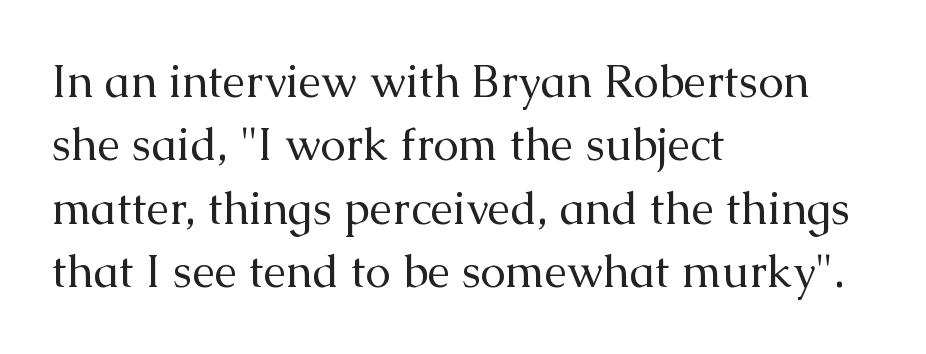
Default kerning and tracking; the words read as compact shapes. These lines sit exactly where default settings would place them. Which margin do the lines hug? The left one — the right edge is uneven. Only glyphs here, with clear space below each row.
